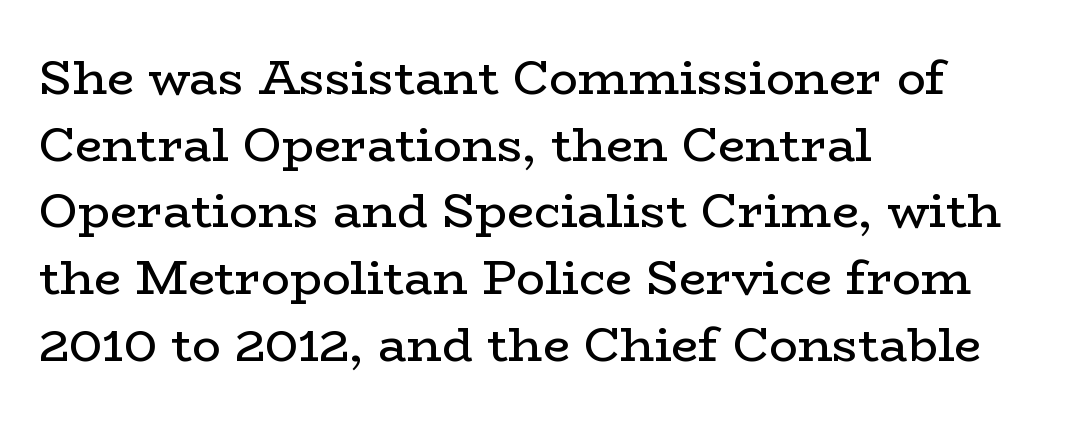
The image shows 48 px regular-weight, wide serif type, upright; set left-aligned, normal line spacing (1.39x), normal letter spacing, not underlined; low stroke contrast and a medium x-height.
